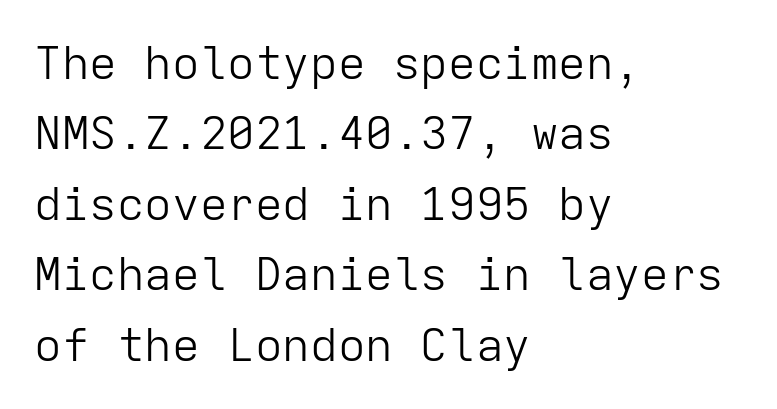
{"serif": "no", "italic": "no", "bold": "no", "weight": "light", "width": "normal", "stroke_contrast": "low", "x_height": "medium", "monospaced": "yes", "underline": "no", "align": "left", "line_spacing": "normal", "line_spacing_ratio": 1.53, "letter_spacing": "normal", "letter_spacing_em": 0.0, "glyph_px": 46}
